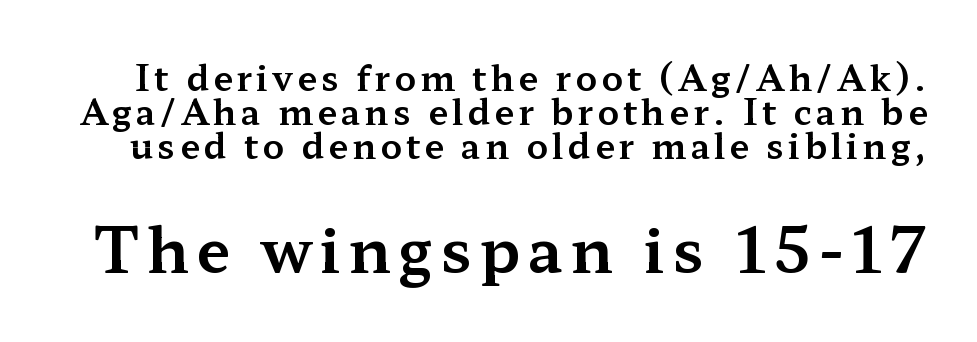
Does the bottom block carry the larger type? Yes, it does. The passage shown is not underscored anywhere. Students, observe: this is what under-led, compact text looks like. A typesetter would call this proportional, since set widths differ per character.
